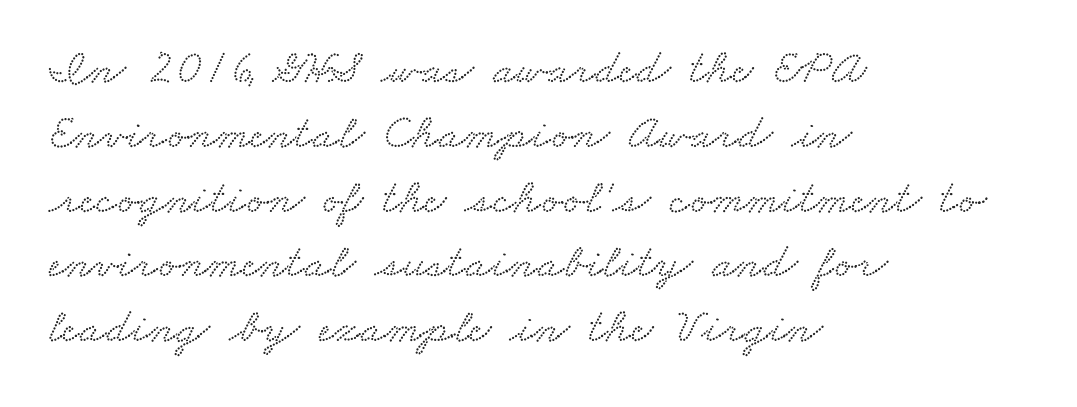
What's the leading like? Ordinary, nothing unusual. Letters rest on an invisible, unmarked baseline. Spacing verdict: proportional, widths tailored to each character. Does extra space separate the letters? No, they use regular spacing. The setting favours the left margin, as ordinary paragraphs usually do. Yep, those are serifs on the letters.
